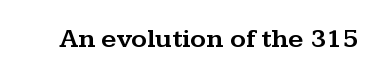
Q: Is the text italic (slanted)? A: No, it is upright.
Q: Is the text underlined? A: No.
Q: Is the spacing between letters normal or unusually wide? A: Normal.
